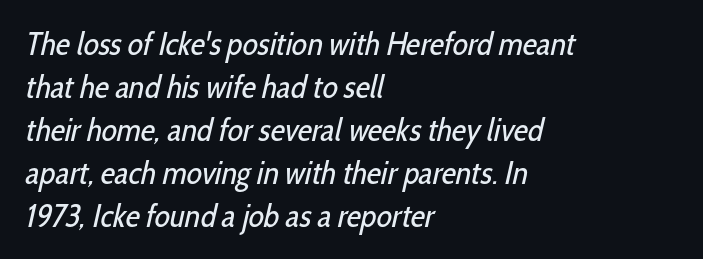
Q: Is the text bold? A: No.
Q: Is the typeface a serif or a sans-serif typeface? A: Sans-serif.
Q: Is the text underlined? A: No.
Q: How is the paragraph aligned? A: Left-aligned.
Q: Is the spacing between letters normal or unusually wide? A: Normal.
Q: Is the spacing between lines tight, normal or loose? A: Normal.
Q: Width (condensed, normal, or wide)? A: Condensed.
Q: Stroke contrast? A: Low.
Q: x-height? A: Medium.
Q: Monospaced? A: No.
